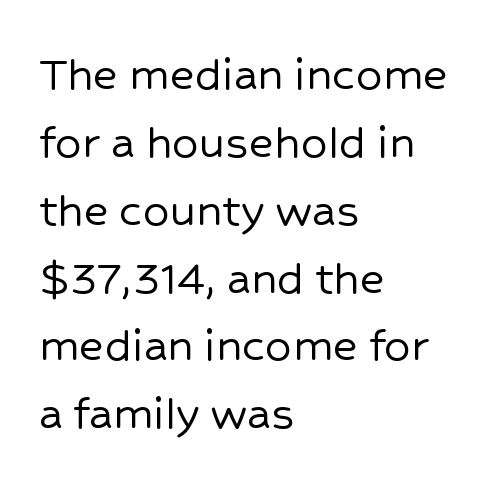
The image shows 53 px sans-serif type, upright; set left-aligned, normal line spacing (1.28x), normal letter spacing, not underlined; low stroke contrast and a medium x-height.
